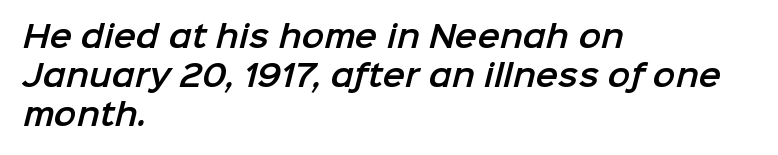
Words float on clear page, feet unadorned. The paragraph has a hard left edge and a soft right edge. Are there feet on the stems? There aren't — it's a sans. The lines sit at an ordinary, default distance from one another.
